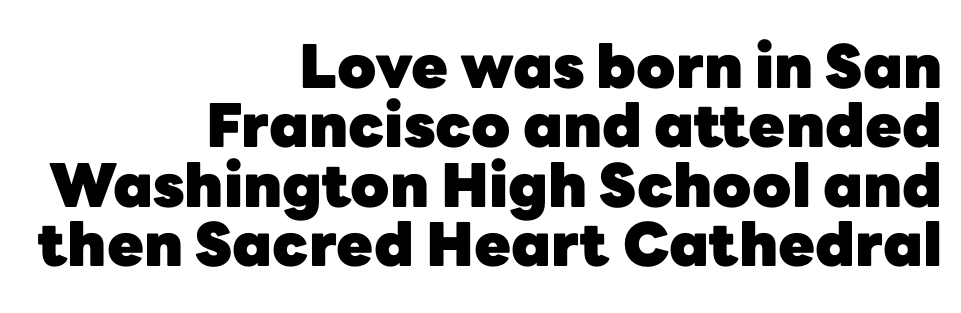
Casual observation: everything's shoved over to the right. Note the varied advance widths — an 'i' is clearly narrower than an 'm'. Weight check: bold — yes, fully. Check the space under the baseline: it is left empty.
